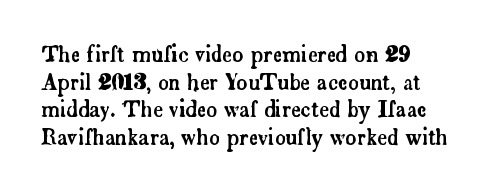
The image shows 21 px text type, upright; set left-aligned, normal line spacing (1.31x), normal letter spacing, not underlined.
